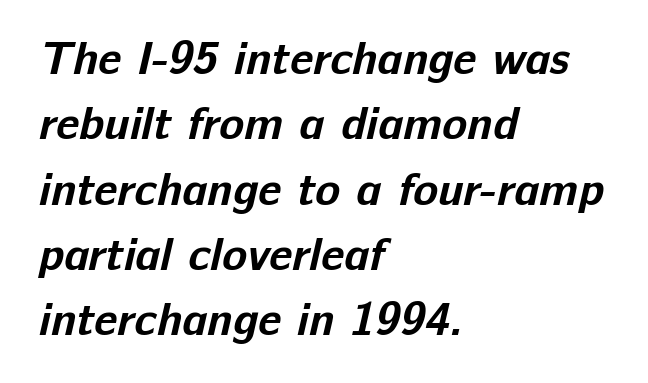
Layout note: lines flush left. The tracking reads as untouched default to a designer's eye. This sample uses a sans-serif face. Spacing verdict: proportional, widths tailored to each character. The face used here has the dense, thick strokes of a bold. The glyphs are unaccompanied by any horizontal stroke below them.
